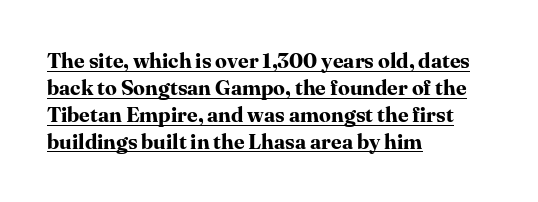
Q: Is the text bold? A: Yes.
Q: Is the text italic (slanted)? A: No, it is upright.
Q: Is the text underlined? A: Yes.
Q: How is the paragraph aligned? A: Left-aligned.
Q: Is the spacing between letters normal or unusually wide? A: Normal.
Q: Is the spacing between lines tight, normal or loose? A: Normal.
